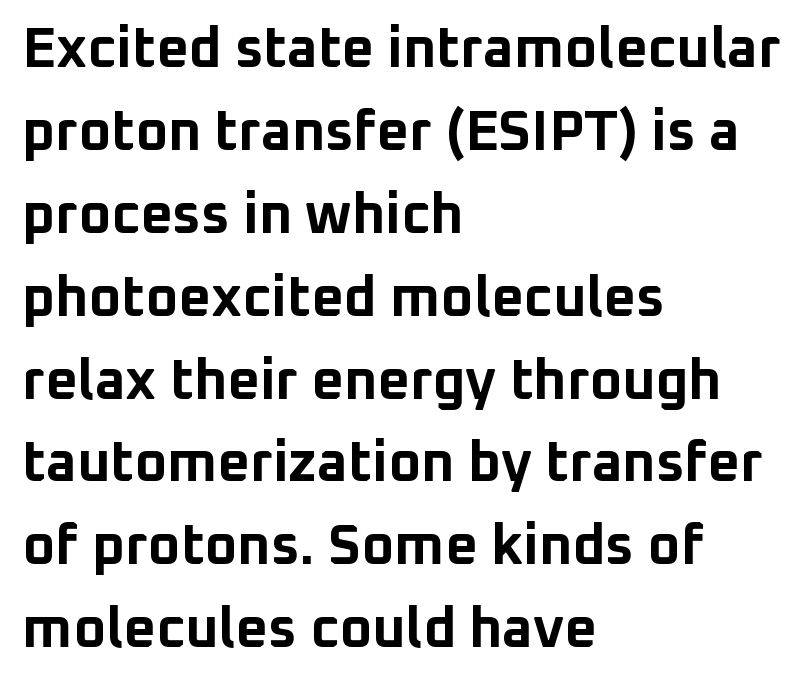
Upright lettering throughout. Tracking value appears to be zero — textbook default spacing. Think of a printed novel: that variable character pitch is what you see here. The characters display no serif detailing; their extremities are plain. Caption: bold face, heavy strokes.
